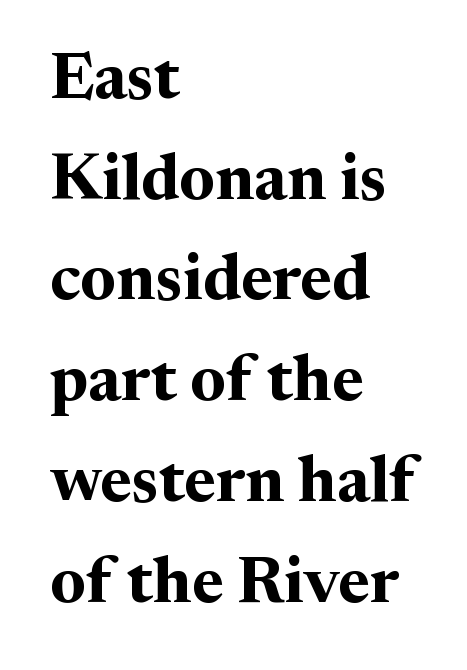
{"serif": "yes", "italic": "no", "bold": "yes", "weight": "bold", "width": "normal", "stroke_contrast": "medium", "x_height": "medium", "monospaced": "no", "underline": "no", "align": "left", "line_spacing": "normal", "line_spacing_ratio": 1.55, "letter_spacing": "normal", "letter_spacing_em": 0.0, "glyph_px": 65}
